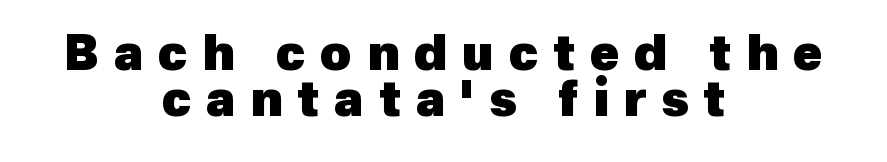
The image shows 48 px heavy sans-serif type; set centered, tight line spacing (0.96x), unusually wide letter spacing (+0.31 em), not underlined; a medium x-height.
